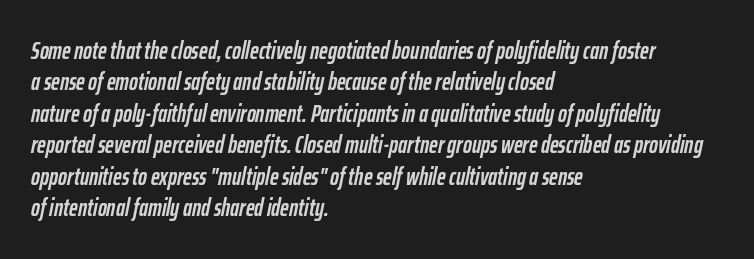
{"italic": "yes", "lean": "right", "slant_degrees": 12, "bold": "yes", "underline": "no", "align": "left", "line_spacing": "normal", "line_spacing_ratio": 1.31, "letter_spacing": "normal", "letter_spacing_em": 0.0, "glyph_px": 24}
